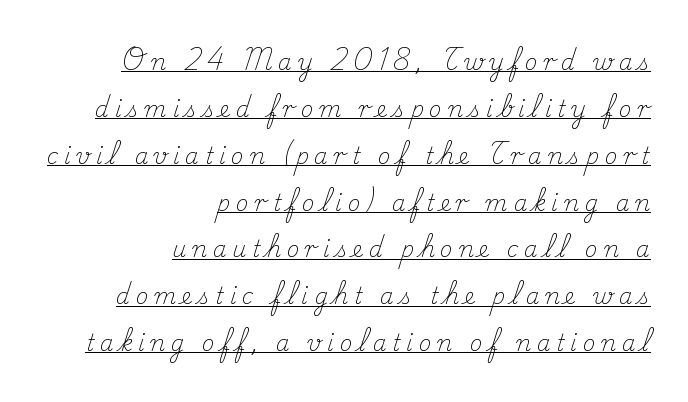
Tracking here is generous; glyphs stand well apart from one another. A continuous stroke trails under the words, as in a hyperlink. This is not heavy type; no bold has been used. Each new line begins a long way beneath the previous one. The paragraph shown leans on its right margin.
